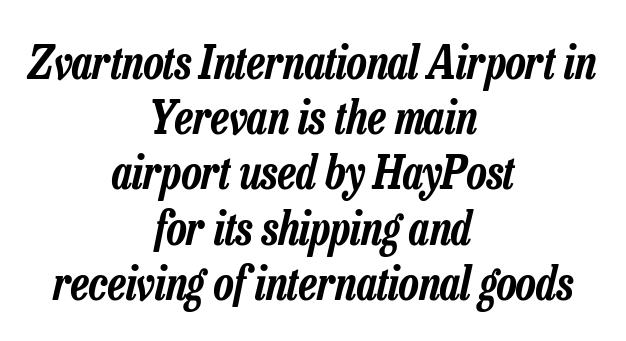
Q: Is the text italic (slanted)? A: Yes, it leans right by about 13 degrees.
Q: Is the text underlined? A: No.
Q: How is the paragraph aligned? A: Centered.
Q: Is the spacing between letters normal or unusually wide? A: Normal.
Q: Width (condensed, normal, or wide)? A: Condensed.
Q: Stroke contrast? A: Low.
Q: x-height? A: Medium.
Q: Monospaced? A: No.
